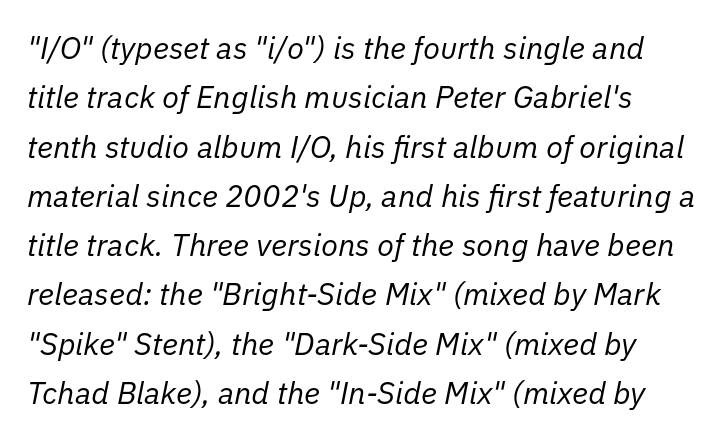
The image shows 31 px regular-weight type, italic (leaning right); set normal line spacing (1.59x), normal letter spacing, not underlined; low stroke contrast and a medium x-height.
